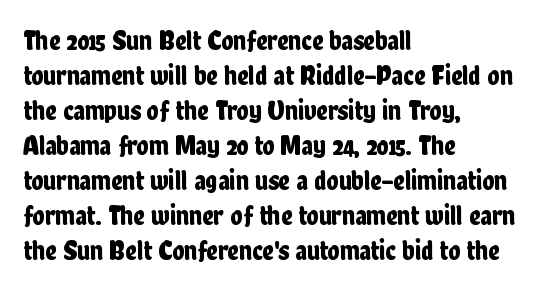
The image shows 28 px condensed sans-serif type, upright; set left-aligned, normal line spacing (1.25x), normal letter spacing, not underlined; low stroke contrast and a medium x-height.
